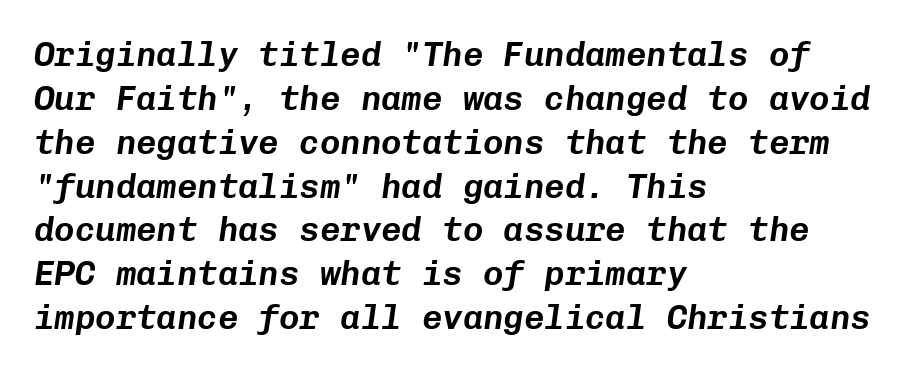
{"italic": "yes", "lean": "right", "slant_degrees": 8, "width": "normal", "stroke_contrast": "low", "x_height": "medium", "monospaced": "yes", "underline": "no", "align": "left", "line_spacing": "normal", "line_spacing_ratio": 1.29, "letter_spacing": "normal", "letter_spacing_em": 0.0, "glyph_px": 34}
